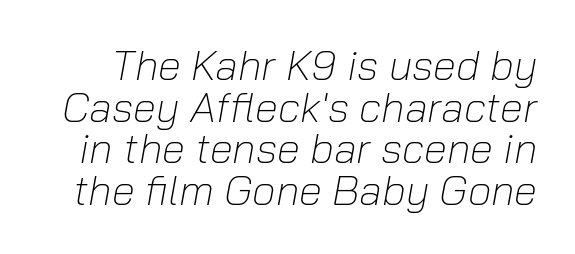
Q: Is the text bold? A: No.
Q: Is the text italic (slanted)? A: Yes, it leans right by about 10 degrees.
Q: Is the text underlined? A: No.
Q: Is the spacing between letters normal or unusually wide? A: Normal.
Q: Is the spacing between lines tight, normal or loose? A: Tight.
Q: Width (condensed, normal, or wide)? A: Normal.
Q: Stroke contrast? A: Low.
Q: x-height? A: Medium.
Q: Monospaced? A: No.
